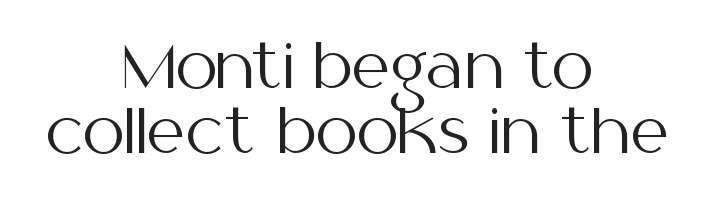
Q: Is the text bold? A: No.
Q: Is the text italic (slanted)? A: No, it is upright.
Q: Is the typeface a serif or a sans-serif typeface? A: Sans-serif.
Q: Is the text underlined? A: No.
Q: How is the paragraph aligned? A: Centered.
Q: Is the spacing between letters normal or unusually wide? A: Normal.
Q: Is the spacing between lines tight, normal or loose? A: Tight.
Q: Width (condensed, normal, or wide)? A: Normal.
Q: Stroke contrast? A: Medium.
Q: x-height? A: Medium.
Q: Monospaced? A: No.
